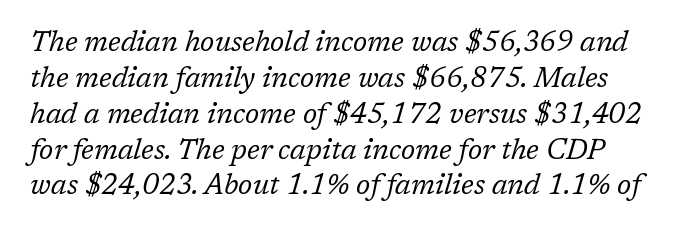
The image shows 28 px regular-weight serif type, italic (leaning right); set normal line spacing (1.28x), normal letter spacing, not underlined; low stroke contrast and a medium x-height.
